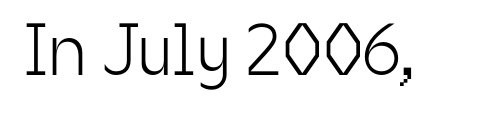
Q: Is the text bold? A: No.
Q: Is the text italic (slanted)? A: No, it is upright.
Q: Is the typeface a serif or a sans-serif typeface? A: Sans-serif.
Q: Is the text underlined? A: No.
Q: Is the spacing between letters normal or unusually wide? A: Normal.
Q: Width (condensed, normal, or wide)? A: Condensed.
Q: Stroke contrast? A: Low.
Q: x-height? A: Medium.
Q: Monospaced? A: No.
